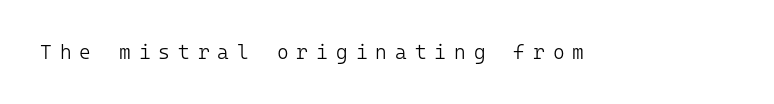
Q: Is the text bold? A: No.
Q: Is the text italic (slanted)? A: No, it is upright.
Q: Is the text underlined? A: No.
Q: Is the spacing between letters normal or unusually wide? A: Unusually wide.
